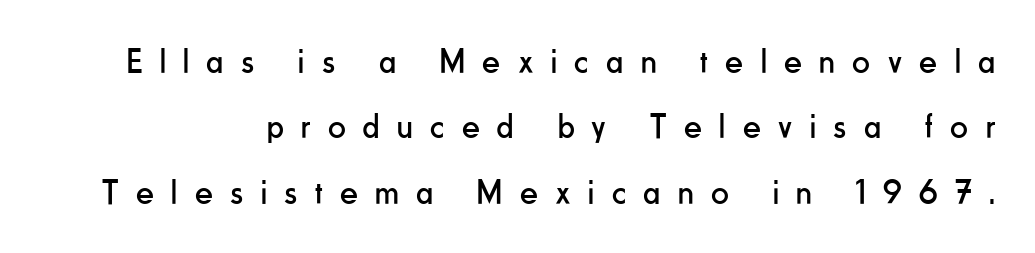
Q: Is the text bold? A: No.
Q: Is the text italic (slanted)? A: No, it is upright.
Q: Is the typeface a serif or a sans-serif typeface? A: Sans-serif.
Q: Is the text underlined? A: No.
Q: Is the spacing between letters normal or unusually wide? A: Unusually wide.
Q: Width (condensed, normal, or wide)? A: Condensed.
Q: Stroke contrast? A: Low.
Q: x-height? A: Small.
Q: Monospaced? A: No.
